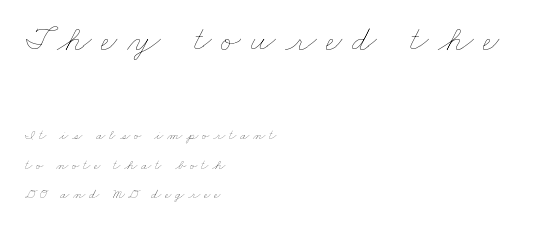
Here the glyphs are tracked loosely, breaking word shapes into spaced letters. The weight would be labelled regular, book, light, or lighter still. The vertical gap from one line to the next is large. Line starts are locked; line ends wander. The rendering uses natural spacing where letterforms have individual widths.
